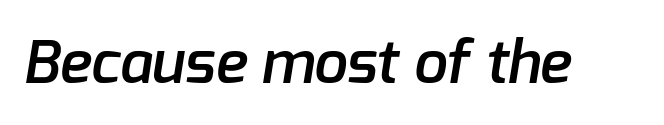
Q: Is the text bold? A: Semi-bold.
Q: Is the typeface a serif or a sans-serif typeface? A: Sans-serif.
Q: Is the text underlined? A: No.
Q: Is the spacing between letters normal or unusually wide? A: Normal.
Q: Width (condensed, normal, or wide)? A: Normal.
Q: Stroke contrast? A: Low.
Q: x-height? A: Medium.
Q: Monospaced? A: No.
